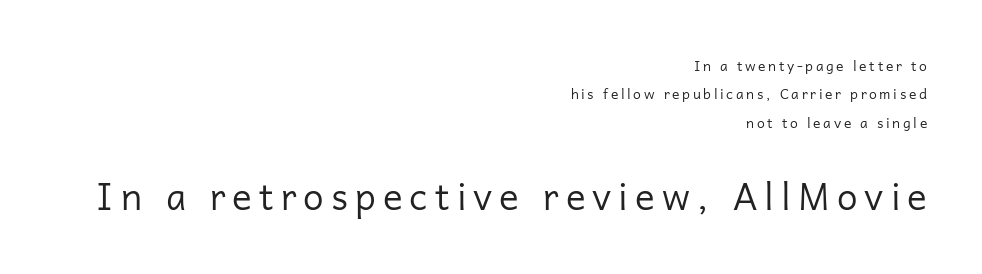
Q: Is the text bold? A: No.
Q: Is the text italic (slanted)? A: No, it is upright.
Q: Is the typeface a serif or a sans-serif typeface? A: Sans-serif.
Q: Is the text underlined? A: No.
Q: How is the paragraph aligned? A: Right-aligned.
Q: Is the spacing between lines tight, normal or loose? A: Loose.
Q: Which block of text is set in a larger size, the first (top) or the second (bottom)? A: The second (bottom) one.
Q: Width (condensed, normal, or wide)? A: Normal.
Q: Stroke contrast? A: Low.
Q: x-height? A: Medium.
Q: Monospaced? A: No.
